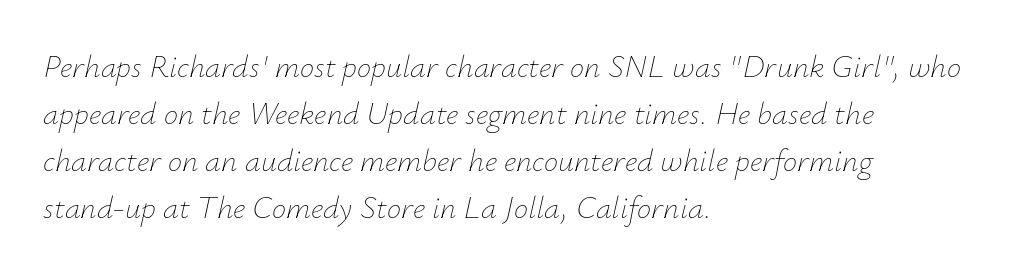
The image shows 32 px thin type, italic (leaning right); set left-aligned, normal line spacing (1.47x), normal letter spacing, not underlined; low stroke contrast and a small x-height.
